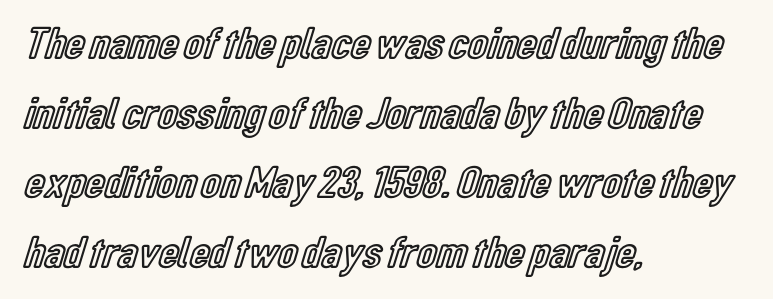
{"width": "condensed", "x_height": "medium", "monospaced": "no", "underline": "no", "align": "left", "line_spacing": "normal", "line_spacing_ratio": 1.55, "letter_spacing": "normal", "letter_spacing_em": 0.0, "glyph_px": 45}
